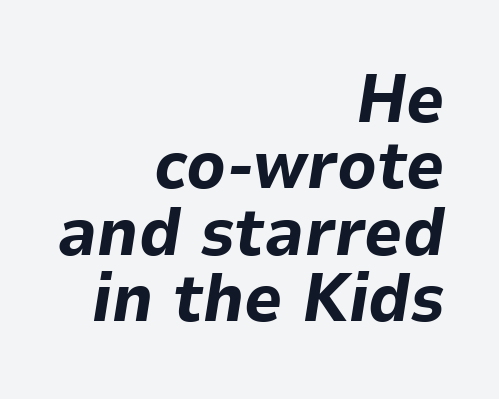
{"italic": "yes", "lean": "right", "slant_degrees": 9, "bold": "yes", "weight": "bold", "width": "normal", "stroke_contrast": "low", "x_height": "medium", "monospaced": "no", "underline": "no", "align": "right", "line_spacing": "tight", "line_spacing_ratio": 0.99, "letter_spacing": "normal", "letter_spacing_em": 0.0, "glyph_px": 67}
